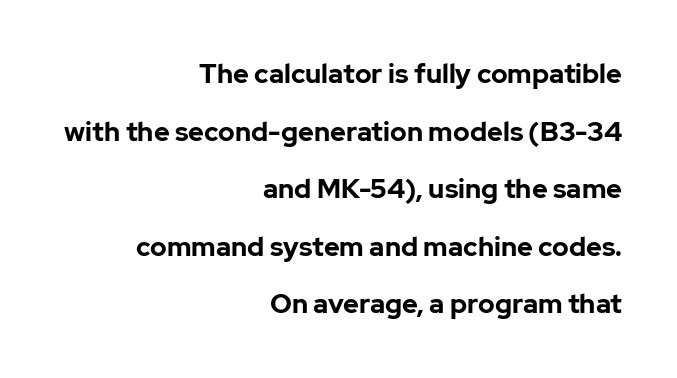
The image shows 27 px bold type, upright; set right-aligned, loose line spacing (2.13x), normal letter spacing, not underlined.
